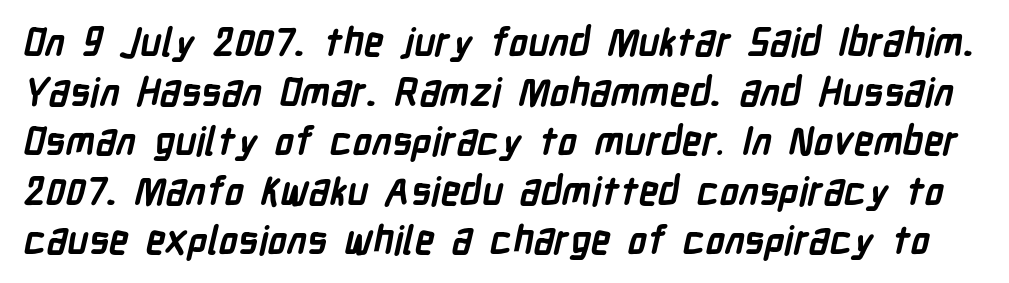
The image shows 39 px semibold, condensed sans-serif type; set normal line spacing (1.27x), normal letter spacing, not underlined; low stroke contrast and a medium x-height.
